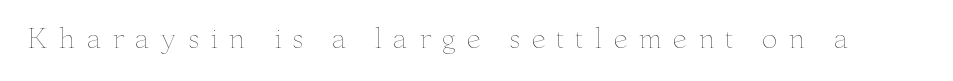
{"italic": "no", "bold": "no", "underline": "no", "letter_spacing": "wide", "letter_spacing_em": 0.41, "glyph_px": 26}
